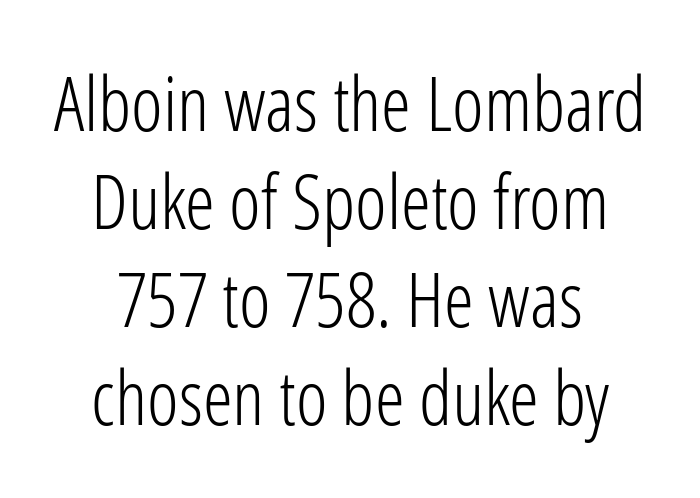
{"serif": "no", "italic": "no", "bold": "no", "weight": "light", "width": "condensed", "stroke_contrast": "low", "x_height": "medium", "monospaced": "no", "underline": "no", "line_spacing": "normal", "line_spacing_ratio": 1.29, "letter_spacing": "normal", "letter_spacing_em": 0.0, "glyph_px": 76}
